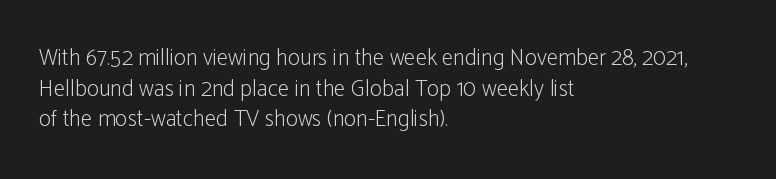
Vertical spacing — default. The text block is weighted toward the left margin, trailing off unevenly rightward. The baseline area is clear. These lines keep a tight, regular rhythm from letter to letter. No extra ink here — the face is not bold.
